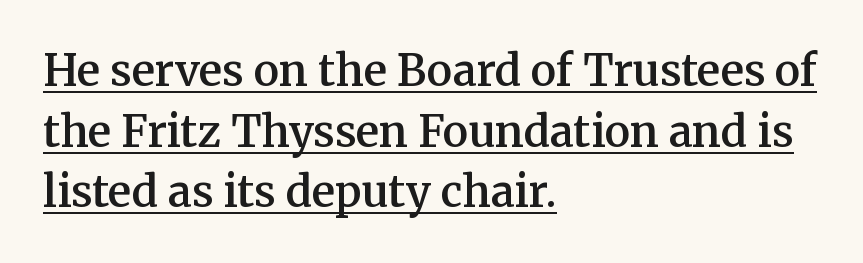
Q: Is the text bold? A: Semi-bold.
Q: Is the text italic (slanted)? A: No, it is upright.
Q: Is the typeface a serif or a sans-serif typeface? A: Serif.
Q: Is the text underlined? A: Yes.
Q: How is the paragraph aligned? A: Left-aligned.
Q: Is the spacing between letters normal or unusually wide? A: Normal.
Q: Is the spacing between lines tight, normal or loose? A: Normal.
Q: Width (condensed, normal, or wide)? A: Normal.
Q: Stroke contrast? A: Medium.
Q: x-height? A: Medium.
Q: Monospaced? A: No.
